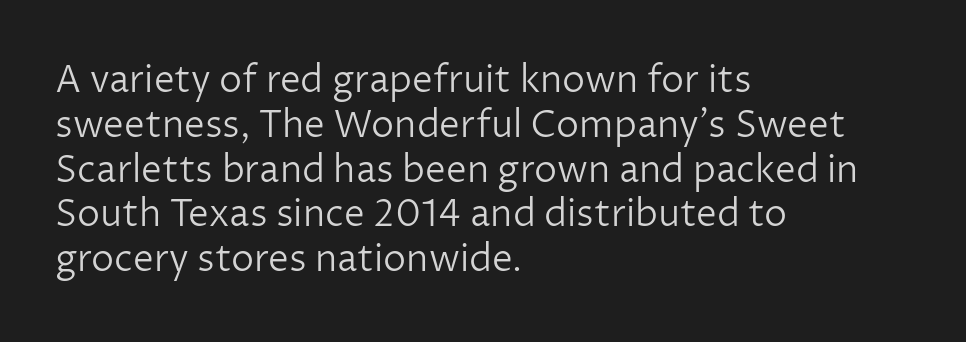
{"serif": "no", "italic": "no", "bold": "no", "weight": "light", "width": "normal", "stroke_contrast": "low", "x_height": "medium", "monospaced": "no", "underline": "no", "align": "left", "line_spacing_ratio": 1.21, "letter_spacing": "normal", "letter_spacing_em": 0.0, "glyph_px": 37}
